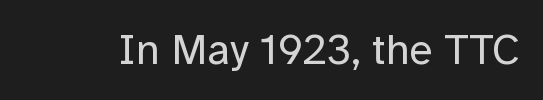
Q: Is the text bold? A: No.
Q: Is the text italic (slanted)? A: No, it is upright.
Q: Is the typeface a serif or a sans-serif typeface? A: Sans-serif.
Q: Is the text underlined? A: No.
Q: Is the spacing between letters normal or unusually wide? A: Normal.
Q: Width (condensed, normal, or wide)? A: Normal.
Q: Stroke contrast? A: Low.
Q: x-height? A: Medium.
Q: Monospaced? A: No.
